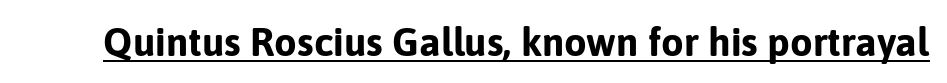
{"serif": "no", "italic": "no", "bold": "yes", "weight": "bold", "width": "normal", "stroke_contrast": "low", "x_height": "medium", "monospaced": "no", "underline": "yes", "letter_spacing": "normal", "letter_spacing_em": 0.0, "glyph_px": 40}
